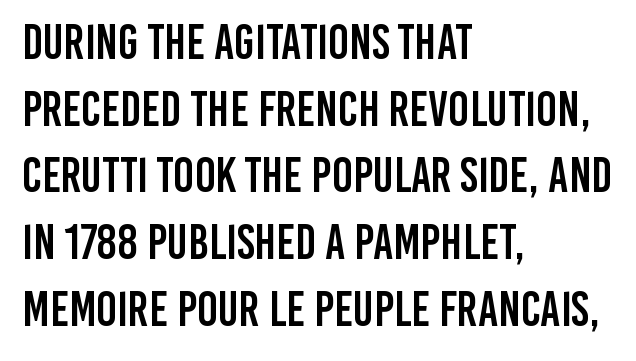
The image shows 49 px condensed sans-serif type, upright; set left-aligned, normal line spacing (1.36x), normal letter spacing, not underlined; low stroke contrast and a large x-height.
